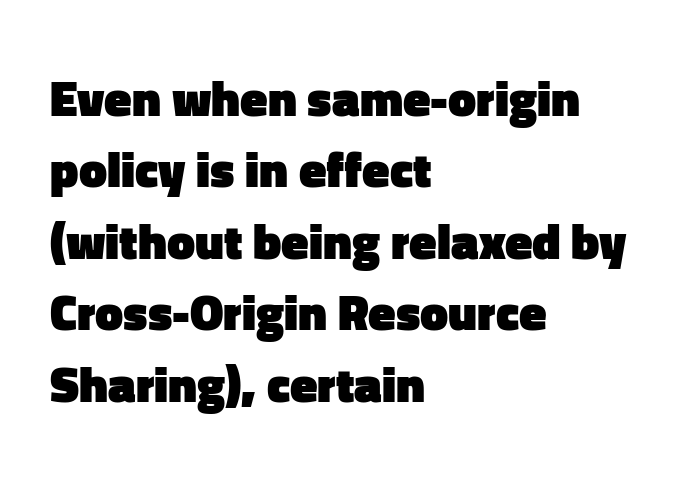
{"serif": "no", "italic": "no", "bold": "yes", "weight": "heavy", "width": "normal", "stroke_contrast": "low", "x_height": "medium", "monospaced": "no", "underline": "no", "align": "left", "line_spacing": "normal", "line_spacing_ratio": 1.43, "letter_spacing": "normal", "letter_spacing_em": 0.0, "glyph_px": 50}
